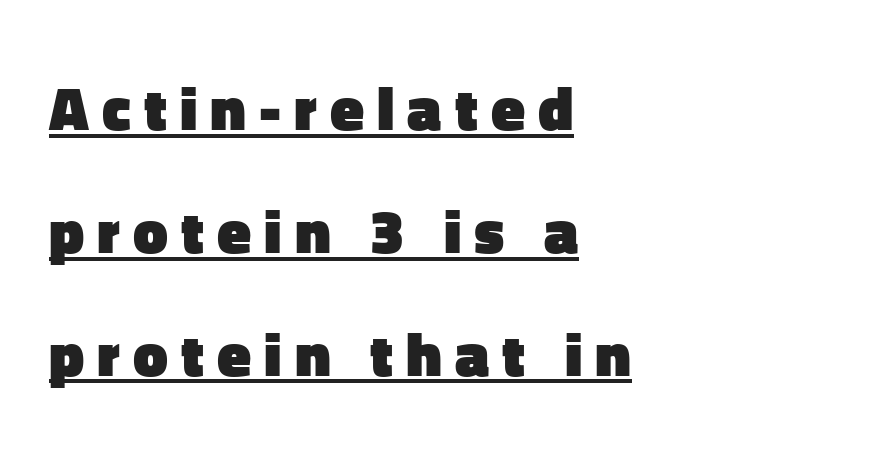
The image shows 62 px heavy sans-serif type, upright; set left-aligned, loose line spacing (1.98x), unusually wide letter spacing (+0.21 em), underlined; low stroke contrast and a medium x-height.
